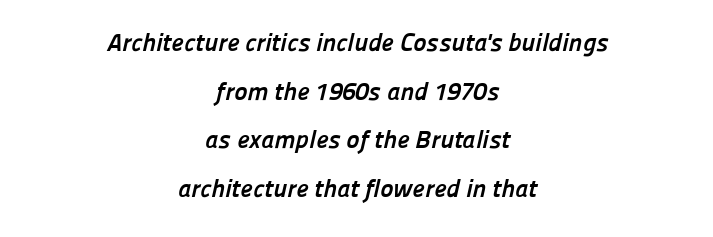
Q: Is the text bold? A: Yes.
Q: Is the text underlined? A: No.
Q: How is the paragraph aligned? A: Centered.
Q: Is the spacing between letters normal or unusually wide? A: Normal.
Q: Is the spacing between lines tight, normal or loose? A: Loose.
